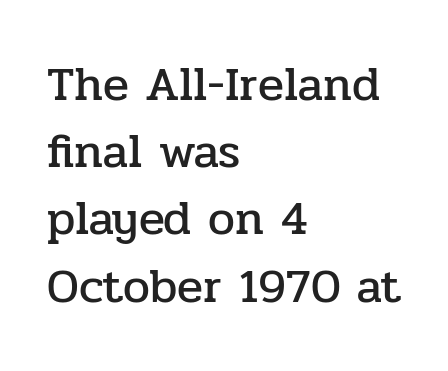
The image shows 48 px serif type, upright; set left-aligned, normal line spacing (1.4x), normal letter spacing, not underlined; low stroke contrast and a medium x-height.
